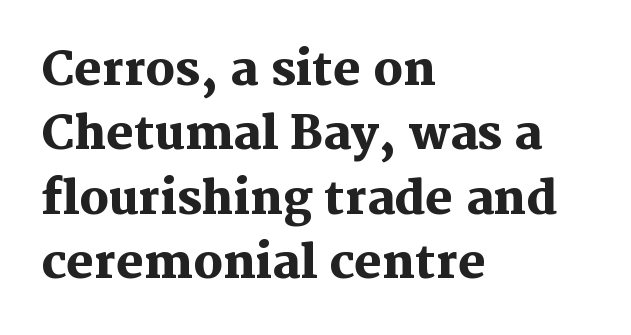
Q: Is the text bold? A: Yes.
Q: Is the text italic (slanted)? A: No, it is upright.
Q: Is the typeface a serif or a sans-serif typeface? A: Serif.
Q: Is the text underlined? A: No.
Q: How is the paragraph aligned? A: Left-aligned.
Q: Is the spacing between letters normal or unusually wide? A: Normal.
Q: Is the spacing between lines tight, normal or loose? A: Normal.
Q: Width (condensed, normal, or wide)? A: Normal.
Q: Stroke contrast? A: Medium.
Q: x-height? A: Medium.
Q: Monospaced? A: No.
